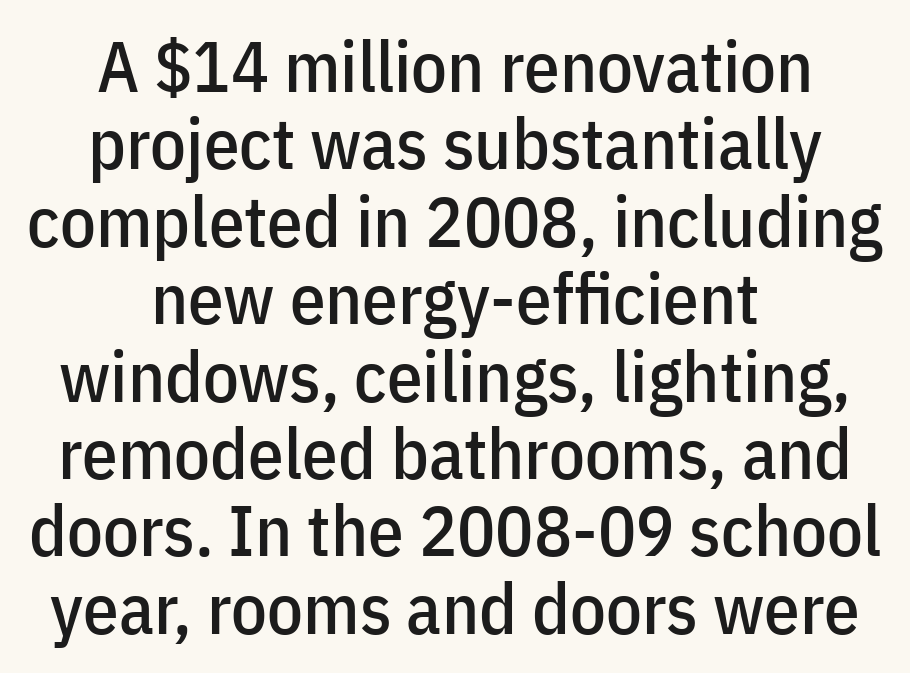
Every row of glyphs is offset so its center matches the block's center. This sample has the flowing, uneven cadence of proportional lettering. Nothing sits at the stroke ends, so this counts as sans-serif. Is there any slant? The stems are plumb. Anything drawn beneath the words? Only blank space. This sample uses plain, unmodified letter spacing.
